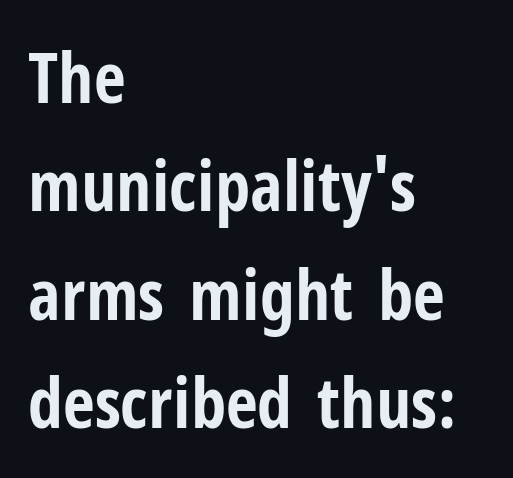
{"serif": "no", "italic": "no", "bold": "yes", "weight": "bold", "width": "condensed", "stroke_contrast": "low", "x_height": "medium", "monospaced": "no", "underline": "no", "align": "left", "line_spacing": "normal", "line_spacing_ratio": 1.55, "letter_spacing": "normal", "letter_spacing_em": 0.0, "glyph_px": 70}
